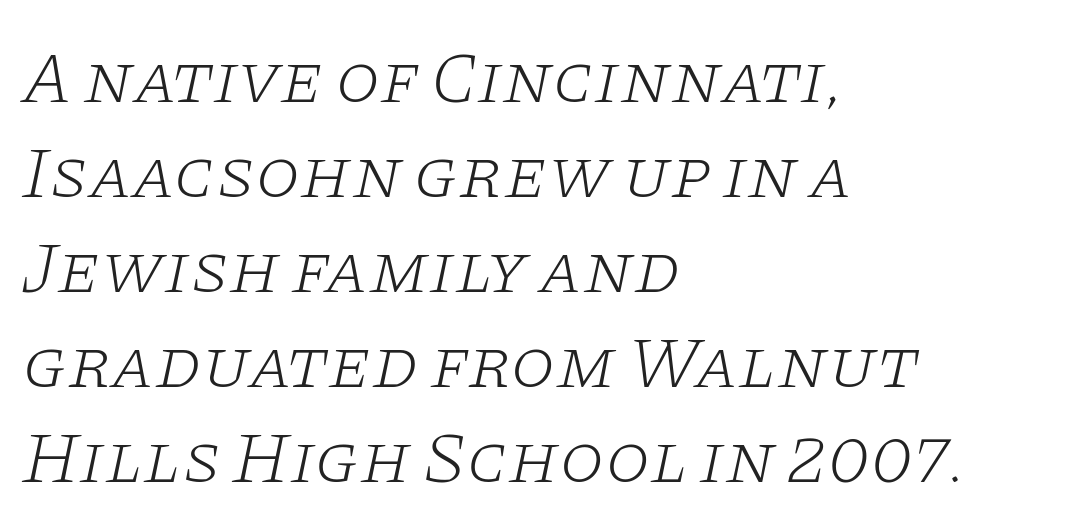
Unbolded letterforms with no extra heft. Caption: standard tracking, unaltered. Italic? Definitely — the glyphs are oblique. Varying glyph widths throughout — classic text-font behaviour. Honestly, the row spacing looks completely unremarkable. Typographically, this falls in the serif category.
